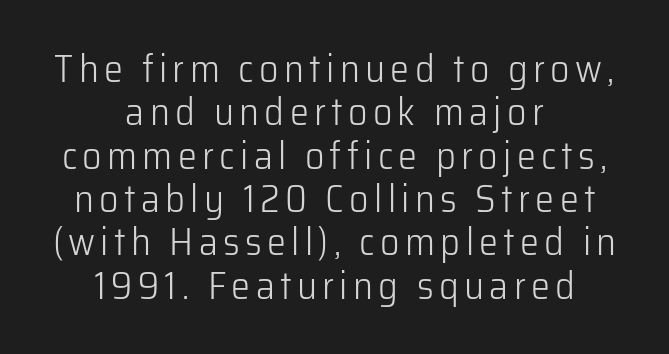
The image shows 38 px light sans-serif type, upright; set centered, tight line spacing (1.14x), not underlined; low stroke contrast and a medium x-height.
